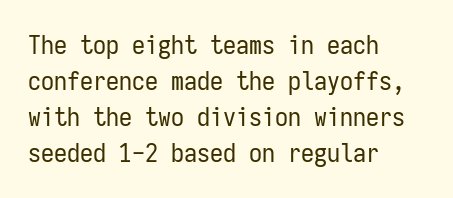
{"italic": "no", "bold": "no", "underline": "no", "align": "left", "line_spacing": "normal", "line_spacing_ratio": 1.38, "letter_spacing": "normal", "letter_spacing_em": 0.0, "glyph_px": 26}
